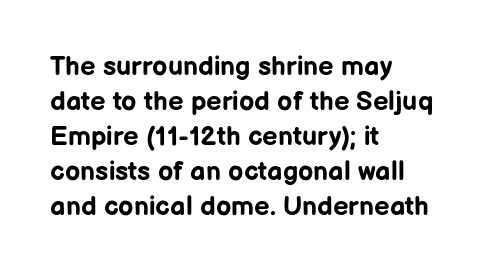
Is there much room between lines? A standard amount, neither cramped nor airy. Emphasis by weight is at full strength: bold. Each word holds together tightly as a unit, with standard inter-letter gaps. Rule under the text: the space is simply empty. Style check: upright. Does the copy run flush right? No — it runs flush left.
